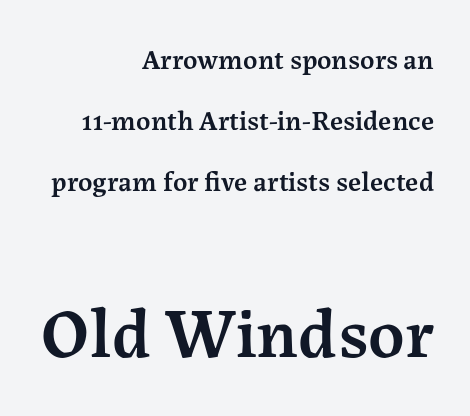
{"serif": "yes", "italic": "no", "bold": "semi", "weight": "semibold", "width": "normal", "stroke_contrast": "medium", "x_height": "medium", "monospaced": "no", "underline": "no", "align": "right", "line_spacing": "loose", "line_spacing_ratio": 2.17, "letter_spacing": "normal", "letter_spacing_em": 0.0, "larger_block": "second", "size_ratio": 2.54, "glyph_px": 71}
